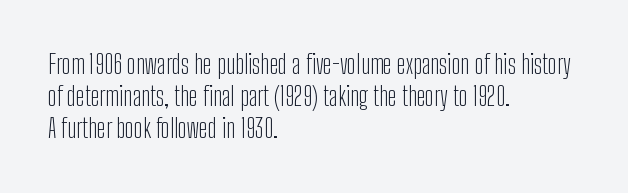
The image shows 26 px text type, upright; set left-aligned, line spacing 1.24x, normal letter spacing, not underlined.
